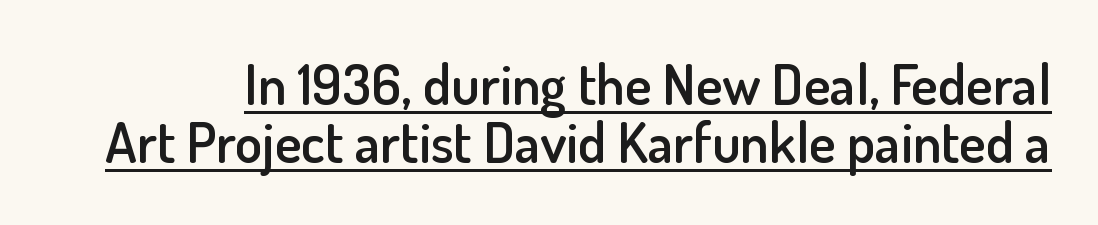
The image shows 56 px semibold sans-serif type, upright; set tight line spacing (1.04x), normal letter spacing, underlined; low stroke contrast and a small x-height.
